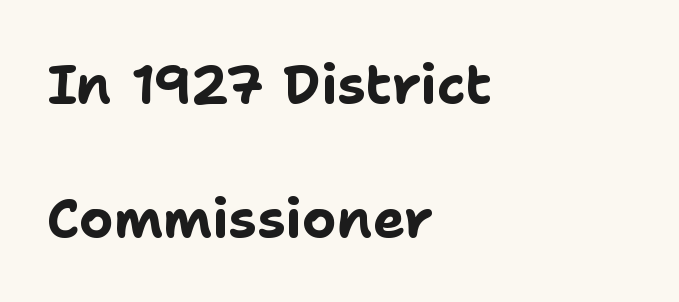
The designer dialed line spacing up above the default. Every row of glyphs begins at an identical x-position on the left. When letters stand straight like this, we call the style roman or upright. Pretty heavy lettering here — definitely bold.
